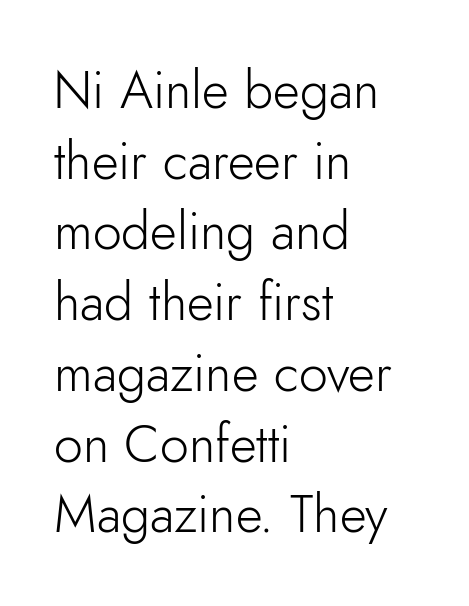
The image shows 52 px light sans-serif type, upright; set left-aligned, normal line spacing (1.36x), normal letter spacing, not underlined; low stroke contrast and a small x-height.
